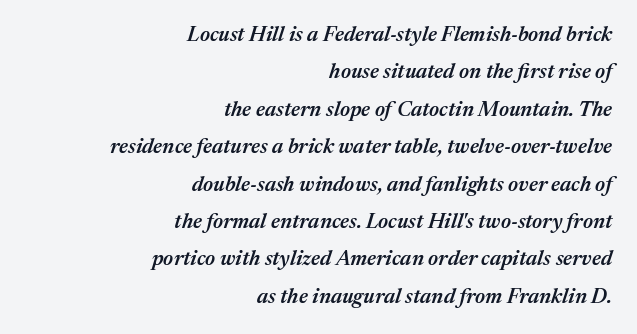
This sample uses an oblique cut, with every glyph tilted off the vertical. Right-aligned paragraph, ragged on the left. The gap between lines stays unmarked. Bold? Not quite — semibold, heavier than regular but stopping short.
